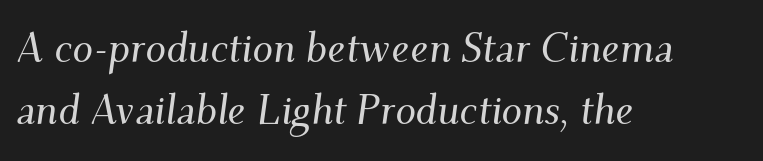
The image shows 41 px serif type, italic (leaning right); set left-aligned, normal line spacing (1.51x), normal letter spacing, not underlined; medium stroke contrast and a small x-height.
